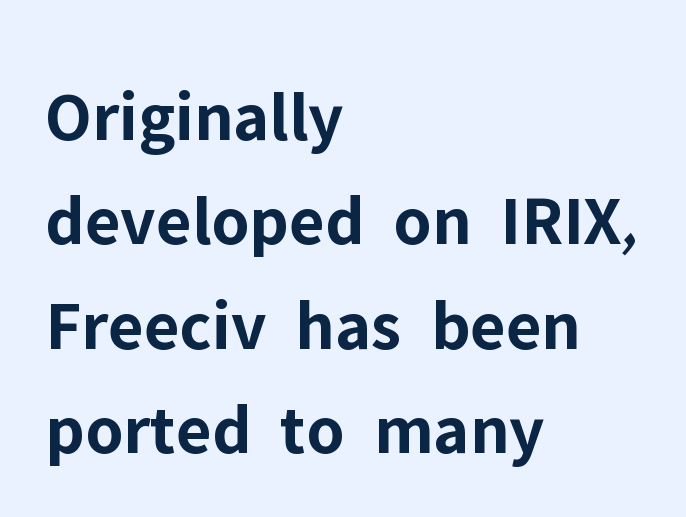
{"serif": "no", "italic": "no", "bold": "yes", "weight": "bold", "width": "normal", "stroke_contrast": "low", "x_height": "medium", "monospaced": "no", "underline": "no", "align": "left", "line_spacing": "normal", "line_spacing_ratio": 1.45, "letter_spacing": "normal", "letter_spacing_em": 0.0, "glyph_px": 72}
